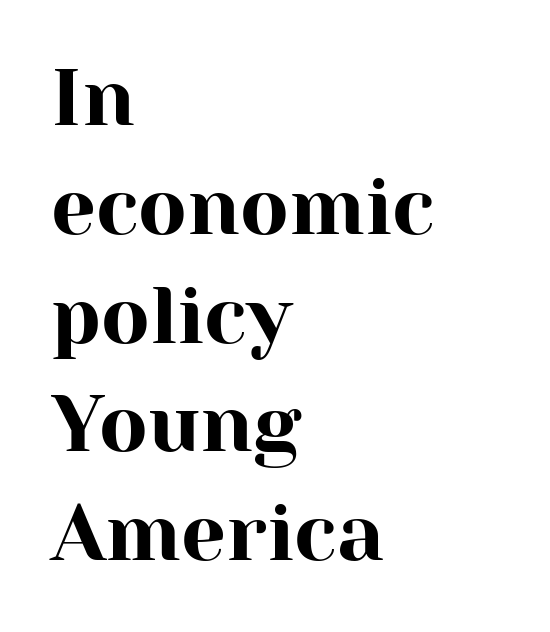
The image shows 80 px serif type, upright; set left-aligned, normal line spacing (1.36x), normal letter spacing, not underlined; high stroke contrast and a medium x-height.
